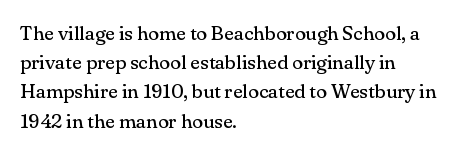
A normal amount of white space separates one row of letters from the next. The foot of each line stays bare and open. The ragged edge is on the right, which tells us the setting is flush left. This sample uses an upright cut, with every glyph sitting square on the baseline. No chunkiness to these letters — they're not bold. Does extra space separate the letters? No, they use regular spacing.
